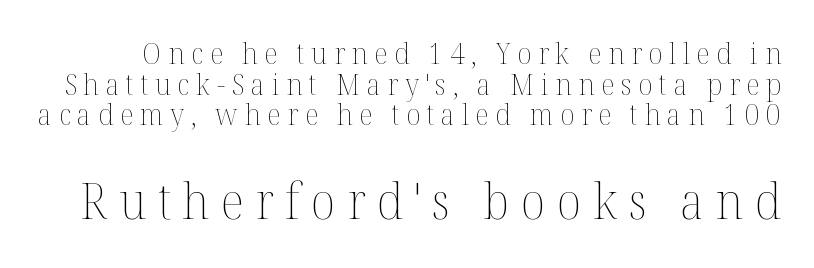
Note the varied advance widths — an 'i' is clearly narrower than an 'm'. You could only call the tracking loose — the letters float apart. The typeface has the unassuming heft of standard copy or less. Style check: upright. The lower block of text is set noticeably larger than the block above it.
